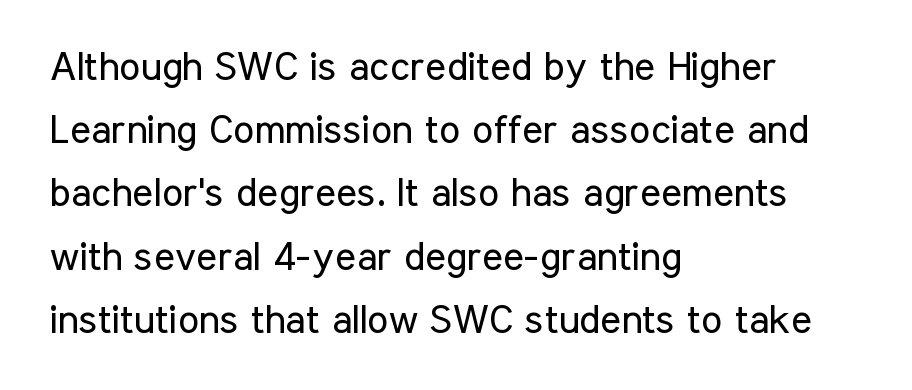
The image shows 40 px regular-weight, condensed sans-serif type, upright; set left-aligned, normal line spacing (1.58x), normal letter spacing, not underlined; low stroke contrast and a medium x-height.
